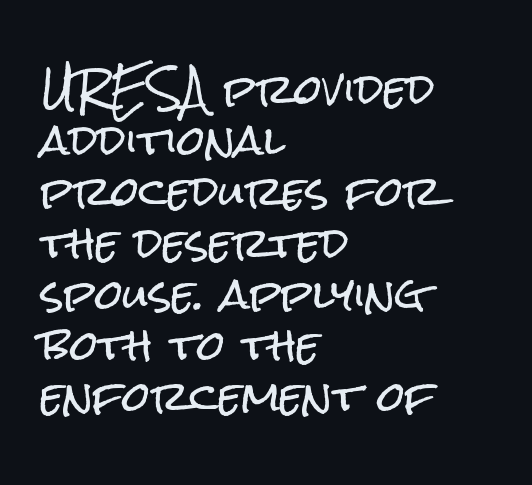
The image shows 40 px condensed sans-serif type, upright; set left-aligned, normal line spacing (1.28x), normal letter spacing, not underlined; low stroke contrast and a medium x-height.
